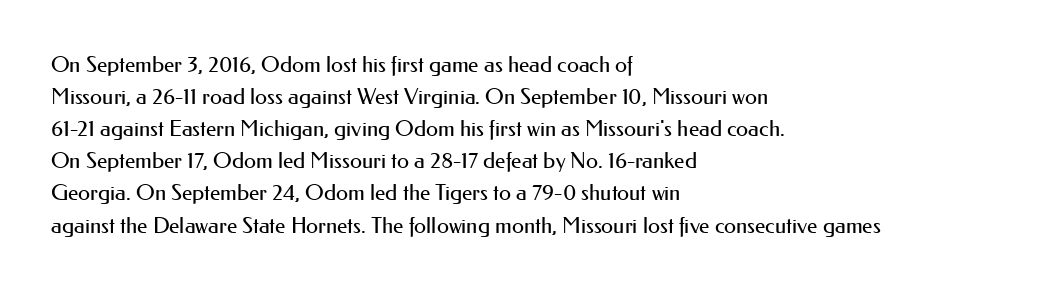
Q: Is the text bold? A: No.
Q: Is the text italic (slanted)? A: No, it is upright.
Q: Is the text underlined? A: No.
Q: How is the paragraph aligned? A: Left-aligned.
Q: Is the spacing between letters normal or unusually wide? A: Normal.
Q: Is the spacing between lines tight, normal or loose? A: Normal.
